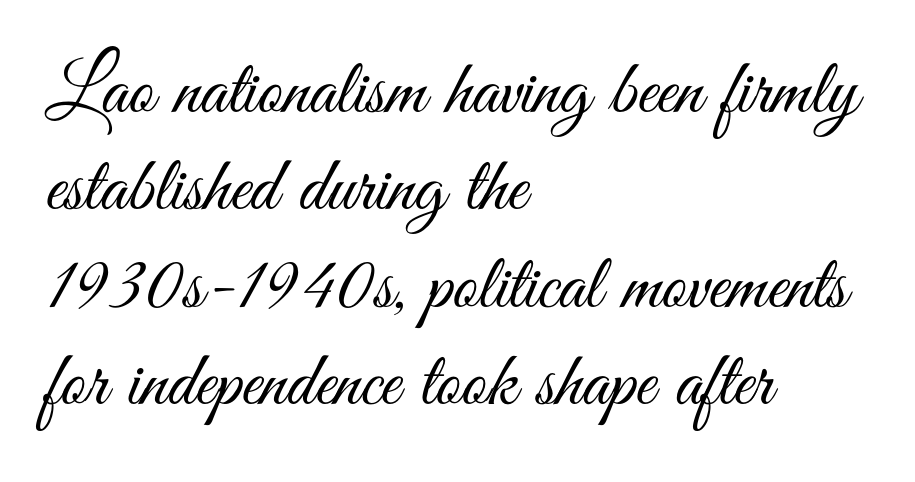
{"serif": "no", "bold": "no", "weight": "light", "width": "condensed", "stroke_contrast": "medium", "x_height": "small", "monospaced": "no", "underline": "no", "align": "left", "line_spacing": "normal", "line_spacing_ratio": 1.25, "letter_spacing": "normal", "letter_spacing_em": 0.0, "glyph_px": 78}
